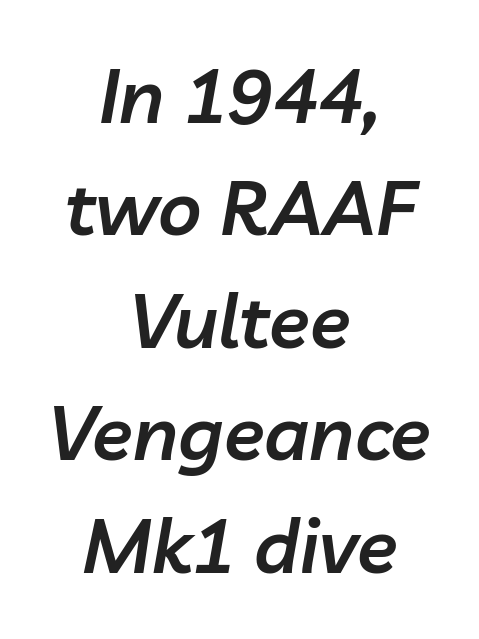
The image shows 75 px semibold type, italic (leaning right); set centered, normal line spacing (1.5x), normal letter spacing, not underlined; low stroke contrast and a medium x-height.
